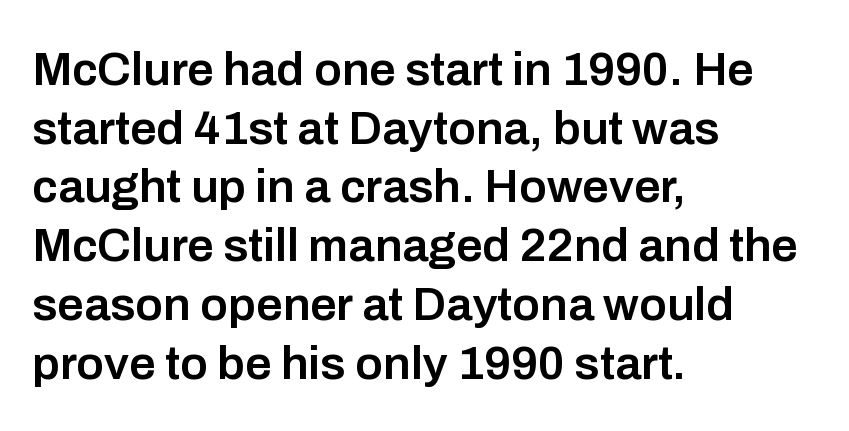
Q: Is the text bold? A: Semi-bold.
Q: Is the text italic (slanted)? A: No, it is upright.
Q: Is the typeface a serif or a sans-serif typeface? A: Sans-serif.
Q: Is the text underlined? A: No.
Q: How is the paragraph aligned? A: Left-aligned.
Q: Is the spacing between letters normal or unusually wide? A: Normal.
Q: Is the spacing between lines tight, normal or loose? A: Normal.
Q: Width (condensed, normal, or wide)? A: Normal.
Q: Stroke contrast? A: Low.
Q: x-height? A: Medium.
Q: Monospaced? A: No.
